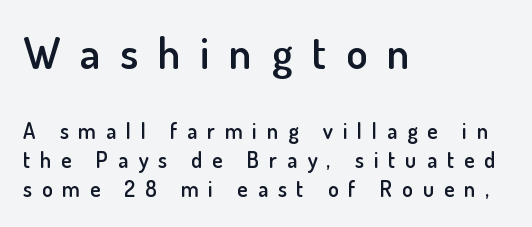
Serif or sans? Sans — the stroke terminals are bare. Vertically, the passage feels balanced, rows spaced as you'd expect. You could not count columns in this text — the font is proportionally spaced. Notice the strokes are somewhat thickened but not fully heavy: this is a semibold.
